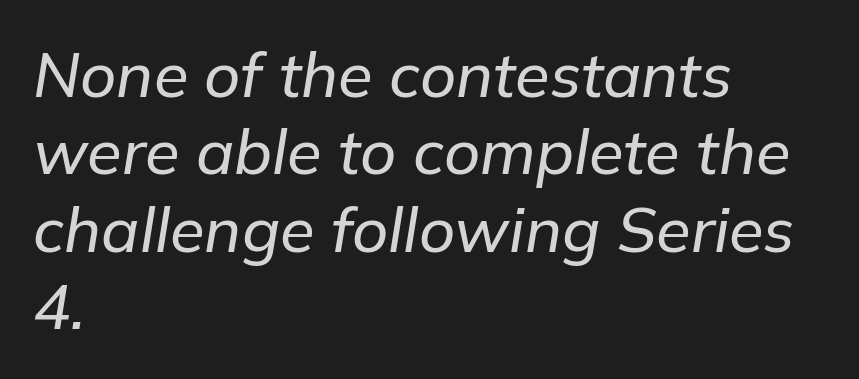
{"italic": "yes", "lean": "right", "slant_degrees": 9, "width": "normal", "stroke_contrast": "low", "x_height": "medium", "monospaced": "no", "underline": "no", "align": "left", "line_spacing_ratio": 1.23, "letter_spacing": "normal", "letter_spacing_em": 0.0, "glyph_px": 63}
